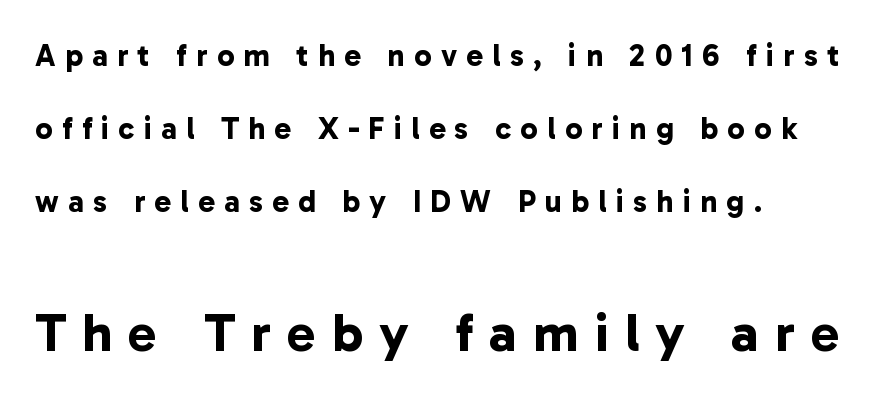
{"serif": "no", "bold": "yes", "weight": "bold", "width": "normal", "stroke_contrast": "low", "x_height": "medium", "monospaced": "no", "underline": "no", "align": "left", "line_spacing": "loose", "line_spacing_ratio": 2.35, "letter_spacing": "wide", "letter_spacing_em": 0.3, "larger_block": "second", "size_ratio": 1.74, "glyph_px": 54}
